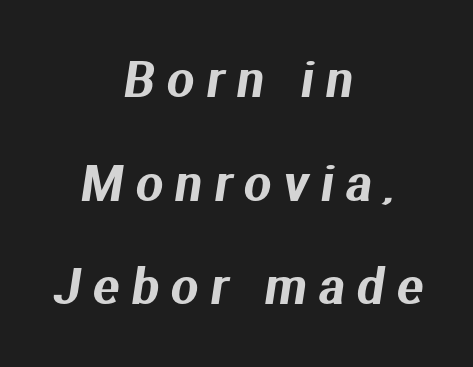
The image shows 48 px sans-serif type; set centered, loose line spacing (2.16x), unusually wide letter spacing (+0.26 em), not underlined; medium stroke contrast and a medium x-height.
